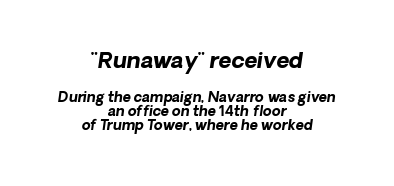
Q: Is the text bold? A: Yes.
Q: Is the text italic (slanted)? A: Yes, it leans right by about 8 degrees.
Q: Is the text underlined? A: No.
Q: How is the paragraph aligned? A: Centered.
Q: Is the spacing between letters normal or unusually wide? A: Normal.
Q: Is the spacing between lines tight, normal or loose? A: Tight.
Q: Which block of text is set in a larger size, the first (top) or the second (bottom)? A: The first (top) one.
